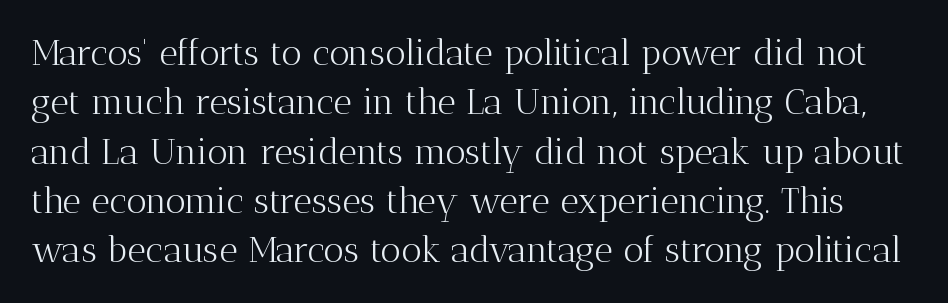
The image shows 36 px light serif type, upright; set normal line spacing (1.37x), normal letter spacing, not underlined; medium stroke contrast and a medium x-height.
